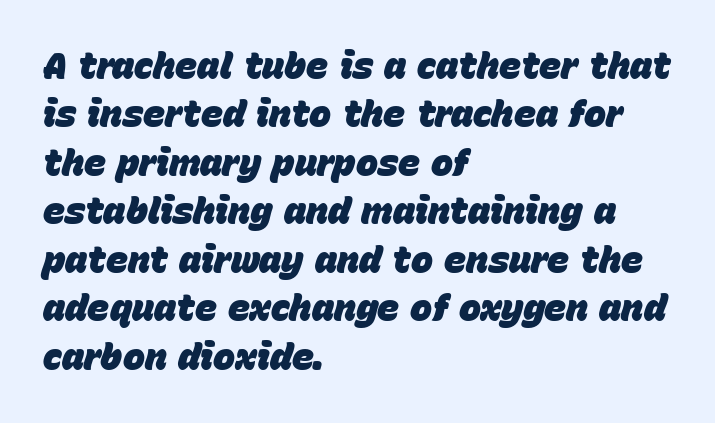
Q: Is the text bold? A: Yes.
Q: Is the text italic (slanted)? A: Yes, it leans right by about 15 degrees.
Q: Is the text underlined? A: No.
Q: How is the paragraph aligned? A: Left-aligned.
Q: Is the spacing between letters normal or unusually wide? A: Normal.
Q: Is the spacing between lines tight, normal or loose? A: Normal.
Q: Width (condensed, normal, or wide)? A: Normal.
Q: Stroke contrast? A: Low.
Q: x-height? A: Large.
Q: Monospaced? A: No.
